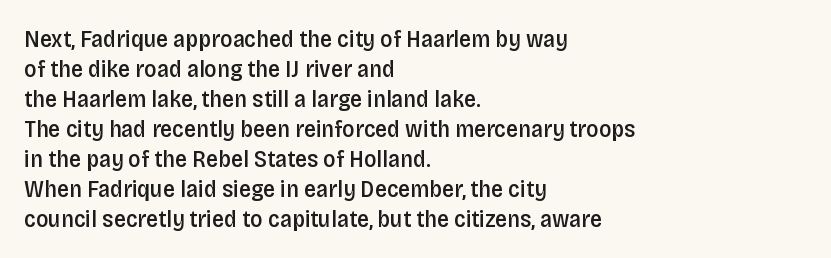
Q: Is the text bold? A: Semi-bold.
Q: Is the text italic (slanted)? A: No, it is upright.
Q: Is the text underlined? A: No.
Q: How is the paragraph aligned? A: Left-aligned.
Q: Is the spacing between letters normal or unusually wide? A: Normal.
Q: Is the spacing between lines tight, normal or loose? A: Normal.
